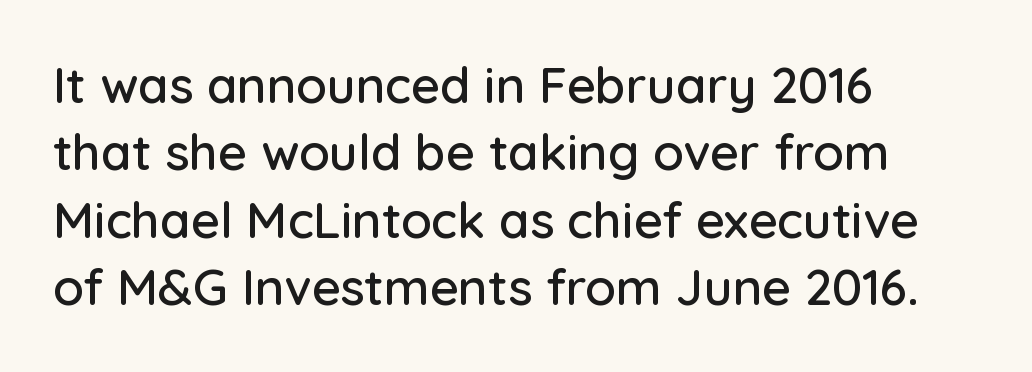
Q: Is the text italic (slanted)? A: No, it is upright.
Q: Is the typeface a serif or a sans-serif typeface? A: Sans-serif.
Q: Is the text underlined? A: No.
Q: How is the paragraph aligned? A: Left-aligned.
Q: Is the spacing between letters normal or unusually wide? A: Normal.
Q: Is the spacing between lines tight, normal or loose? A: Normal.
Q: Width (condensed, normal, or wide)? A: Normal.
Q: Stroke contrast? A: Low.
Q: x-height? A: Medium.
Q: Monospaced? A: No.
